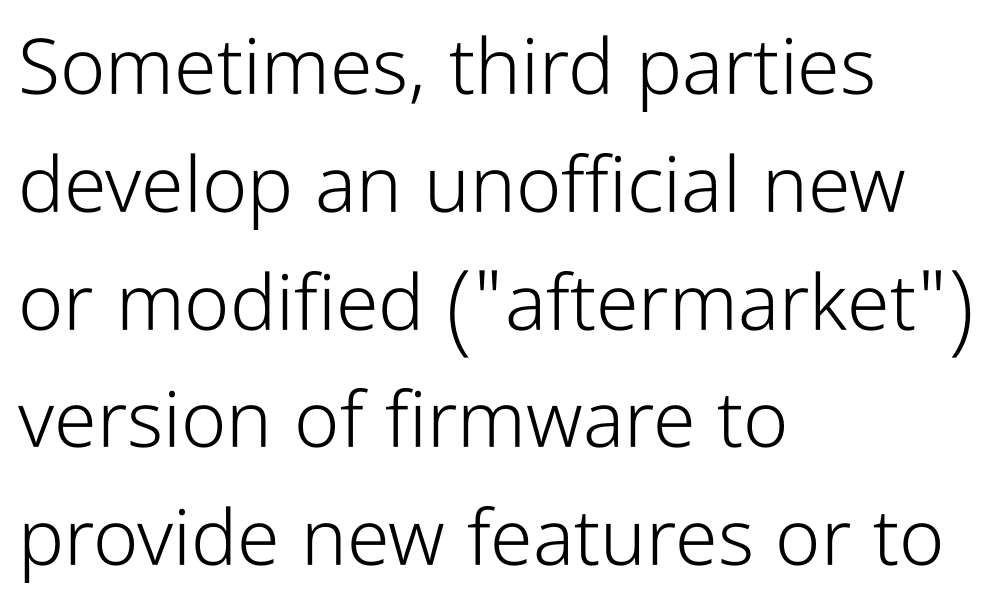
{"serif": "no", "italic": "no", "bold": "no", "weight": "light", "width": "condensed", "stroke_contrast": "low", "x_height": "medium", "monospaced": "no", "underline": "no", "align": "left", "line_spacing": "normal", "line_spacing_ratio": 1.53, "letter_spacing": "normal", "letter_spacing_em": 0.0, "glyph_px": 77}
